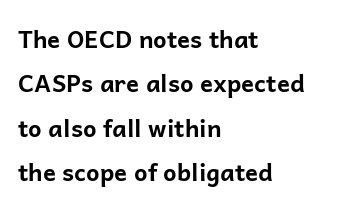
The image shows 24 px bold type, upright; set left-aligned, line spacing 1.85x, normal letter spacing, not underlined.
